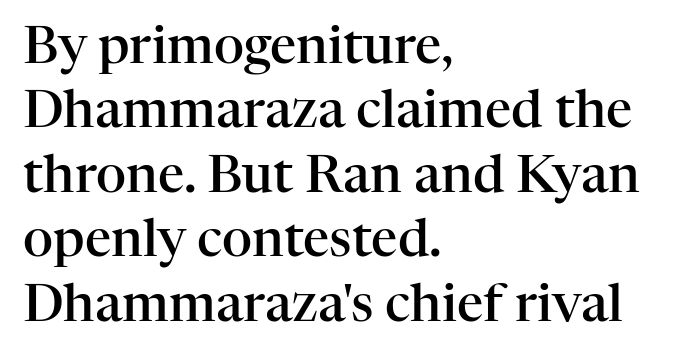
Q: Is the text bold? A: Semi-bold.
Q: Is the text italic (slanted)? A: No, it is upright.
Q: Is the typeface a serif or a sans-serif typeface? A: Serif.
Q: Is the text underlined? A: No.
Q: How is the paragraph aligned? A: Left-aligned.
Q: Is the spacing between letters normal or unusually wide? A: Normal.
Q: Width (condensed, normal, or wide)? A: Normal.
Q: Stroke contrast? A: High.
Q: x-height? A: Medium.
Q: Monospaced? A: No.
